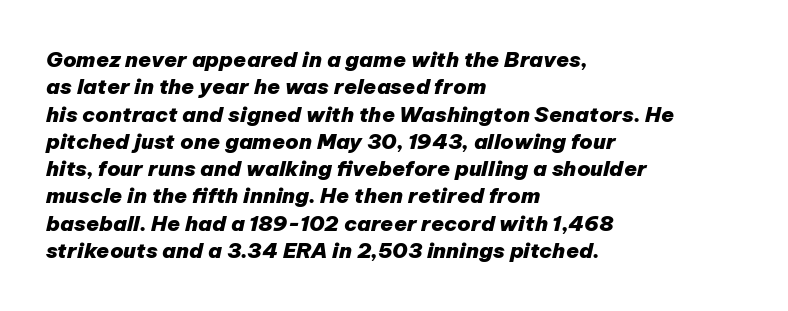
Chunky letters — that's bold for sure. A bare baseline throughout the passage. Every character sits at an angle, as italics do. The rag falls on the right side of this text block. Default kerning and tracking; the words read as compact shapes.
